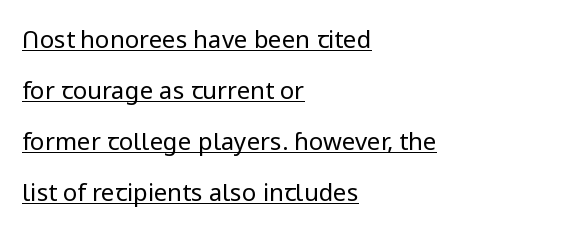
Q: Is the text bold? A: No.
Q: Is the text italic (slanted)? A: No, it is upright.
Q: Is the text underlined? A: Yes.
Q: How is the paragraph aligned? A: Left-aligned.
Q: Is the spacing between letters normal or unusually wide? A: Normal.
Q: Is the spacing between lines tight, normal or loose? A: Loose.
